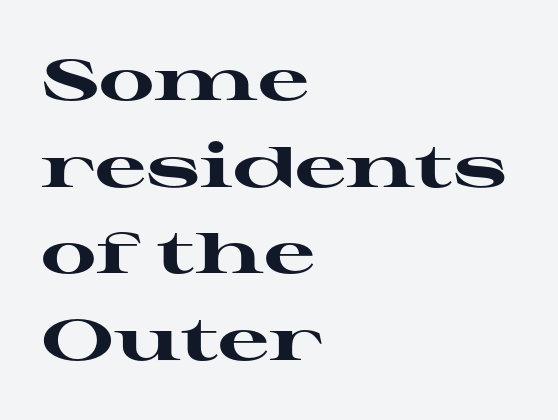
This rendering leaves character spacing at its baseline value. Underline: absent. The face used here is seriffed, in the tradition of book romans. The leading is moderate, giving the passage an even texture. Is this a fixed-width face? No — the glyphs have proportional, varying widths.
